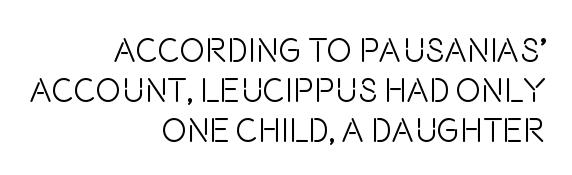
{"serif": "no", "italic": "no", "bold": "no", "weight": "light", "width": "condensed", "stroke_contrast": "low", "x_height": "large", "monospaced": "no", "underline": "no", "align": "right", "line_spacing_ratio": 1.17, "letter_spacing": "normal", "letter_spacing_em": 0.0, "glyph_px": 34}
